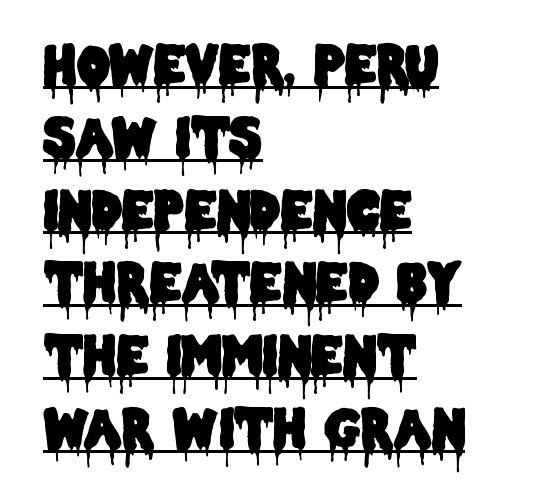
The image shows 52 px condensed sans-serif type, upright; set left-aligned, normal line spacing (1.4x), normal letter spacing, underlined; low stroke contrast and a large x-height.
